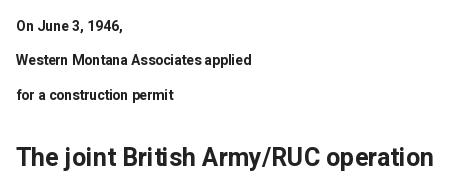
Q: Is the text bold? A: Yes.
Q: Is the text italic (slanted)? A: No, it is upright.
Q: Is the text underlined? A: No.
Q: How is the paragraph aligned? A: Left-aligned.
Q: Is the spacing between letters normal or unusually wide? A: Normal.
Q: Is the spacing between lines tight, normal or loose? A: Loose.
Q: Which block of text is set in a larger size, the first (top) or the second (bottom)? A: The second (bottom) one.
